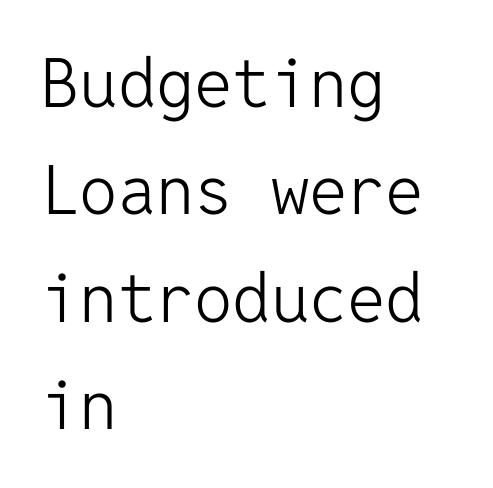
The image shows 68 px light sans-serif type, upright, monospaced; set left-aligned, normal line spacing (1.58x), normal letter spacing, not underlined; low stroke contrast and a medium x-height.
